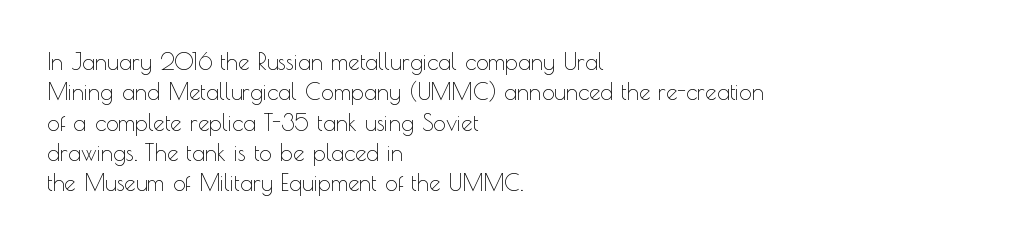
The image shows 23 px text type, upright; set left-aligned, normal line spacing (1.32x), normal letter spacing, not underlined.
